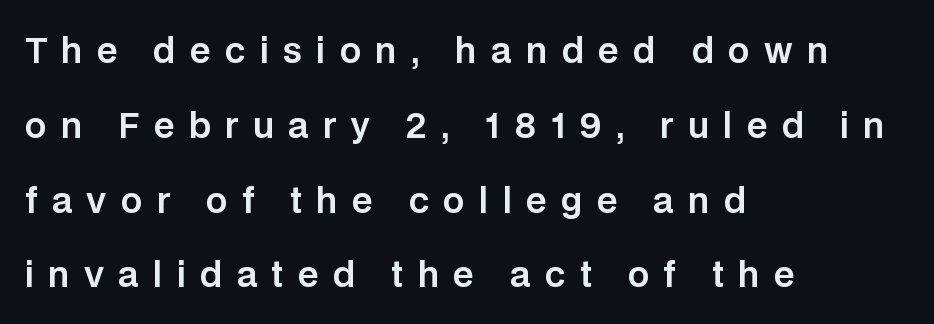
The image shows 34 px sans-serif type, upright; set left-aligned, loose line spacing (2.2x), unusually wide letter spacing (+0.42 em), not underlined; low stroke contrast and a large x-height.
